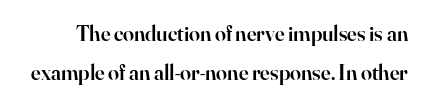
The image shows 22 px text type, upright; set line spacing 1.77x, normal letter spacing, not underlined.
